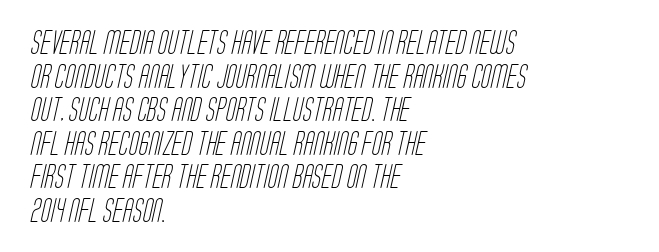
{"bold": "no", "underline": "no", "align": "left", "line_spacing": "normal", "line_spacing_ratio": 1.46, "letter_spacing": "normal", "letter_spacing_em": 0.0, "glyph_px": 23}
